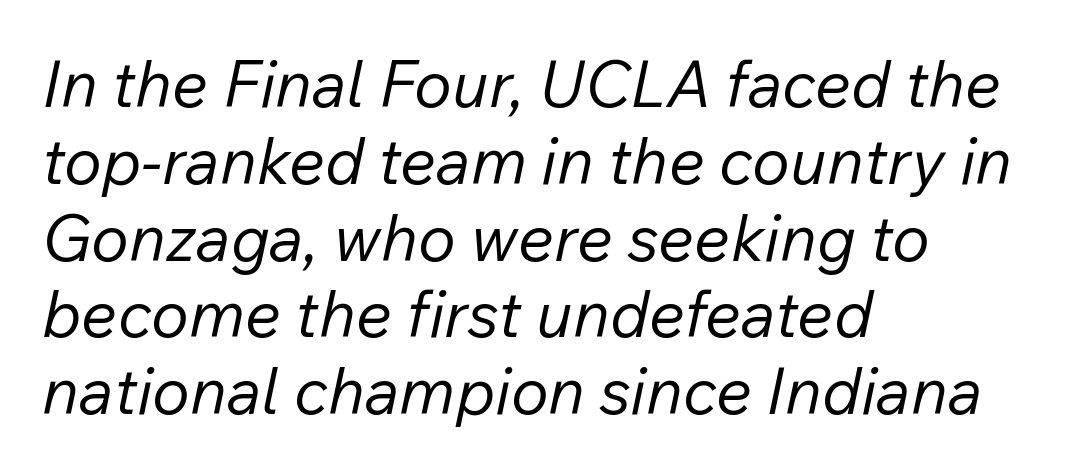
{"italic": "yes", "lean": "right", "slant_degrees": 12, "bold": "no", "weight": "regular", "width": "normal", "stroke_contrast": "low", "x_height": "medium", "monospaced": "no", "underline": "no", "align": "left", "line_spacing_ratio": 1.2, "letter_spacing": "normal", "letter_spacing_em": 0.0, "glyph_px": 64}
